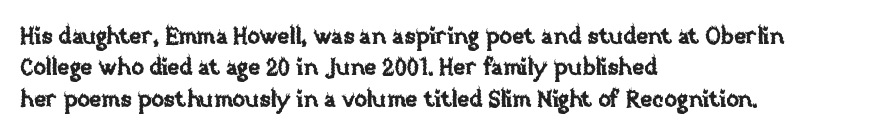
Q: Is the text italic (slanted)? A: No, it is upright.
Q: Is the text underlined? A: No.
Q: How is the paragraph aligned? A: Left-aligned.
Q: Is the spacing between letters normal or unusually wide? A: Normal.
Q: Is the spacing between lines tight, normal or loose? A: Normal.
